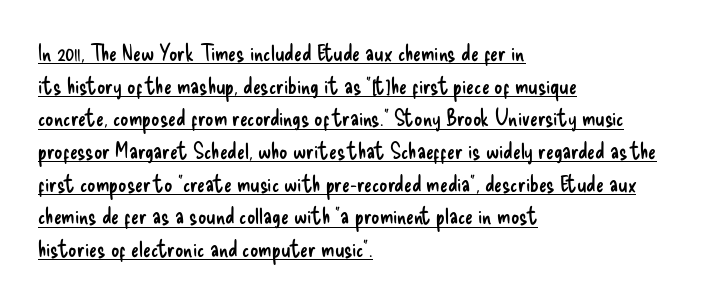
Q: Is the text bold? A: No.
Q: Is the text italic (slanted)? A: No, it is upright.
Q: Is the text underlined? A: Yes.
Q: How is the paragraph aligned? A: Left-aligned.
Q: Is the spacing between letters normal or unusually wide? A: Normal.
Q: Is the spacing between lines tight, normal or loose? A: Normal.
